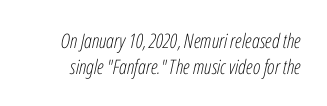
Q: Is the text bold? A: No.
Q: Is the text italic (slanted)? A: Yes, it leans right by about 12 degrees.
Q: Is the text underlined? A: No.
Q: Is the spacing between letters normal or unusually wide? A: Normal.
Q: Is the spacing between lines tight, normal or loose? A: Normal.
